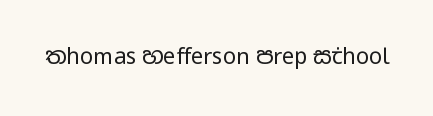
The image shows 22 px text type, upright; set normal letter spacing, not underlined.
